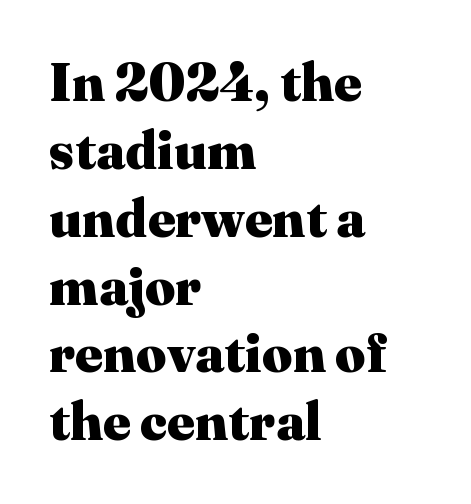
Horizontal bands of white between lines are of average thickness. This sample uses plain, unmodified letter spacing. Character widths vary here, with narrow letters taking less room than wide ones. If you drew a ruler down the left edge, every line would touch it. Is this a sans? No — the strokes have serifs. A roman cut, with each character standing at attention.
